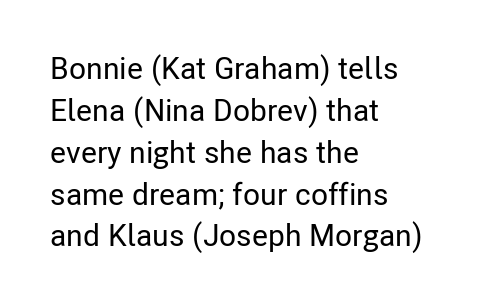
The lines in this sample share a left origin and differ only in where they stop. Check where the strokes stop: nothing finishes them off — pure sans. No extra tracking has been applied to these lines. This sample uses an upright cut, with every glyph sitting square on the baseline.
